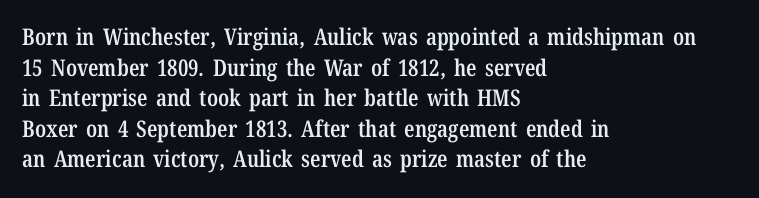
Q: Is the text bold? A: Semi-bold.
Q: Is the text italic (slanted)? A: No, it is upright.
Q: Is the text underlined? A: No.
Q: How is the paragraph aligned? A: Left-aligned.
Q: Is the spacing between letters normal or unusually wide? A: Normal.
Q: Is the spacing between lines tight, normal or loose? A: Normal.
